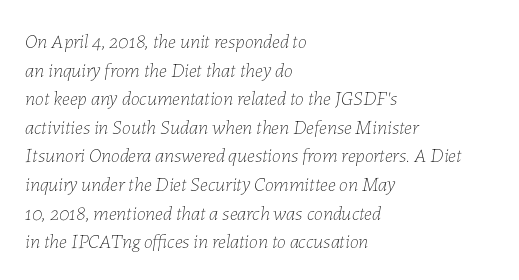
The image shows 20 px text type, italic (leaning right); set left-aligned, normal line spacing (1.43x), normal letter spacing, not underlined.
